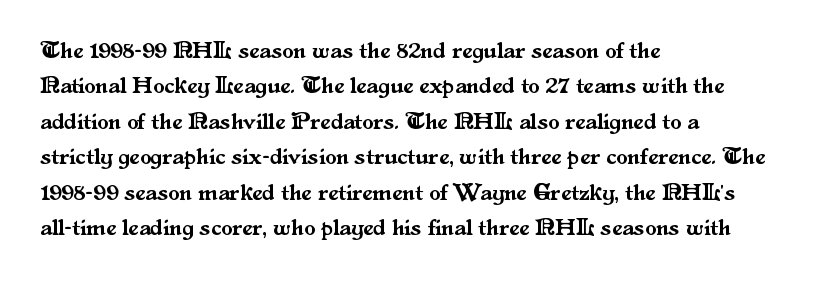
{"italic": "no", "underline": "no", "align": "left", "line_spacing": "normal", "line_spacing_ratio": 1.54, "letter_spacing": "normal", "letter_spacing_em": 0.0, "glyph_px": 23}
